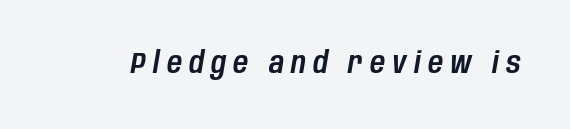
The image shows 29 px condensed type, italic (leaning right); set unusually wide letter spacing (+0.25 em), not underlined; low stroke contrast and a large x-height.
